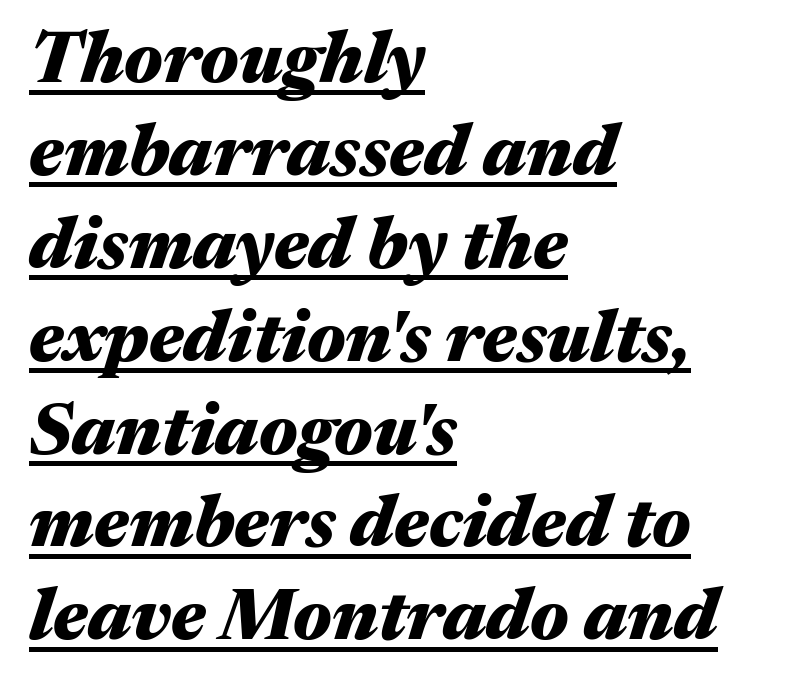
The image shows 72 px heavy, wide type, italic (leaning right); set left-aligned, normal line spacing (1.29x), normal letter spacing, underlined; medium stroke contrast and a medium x-height.
